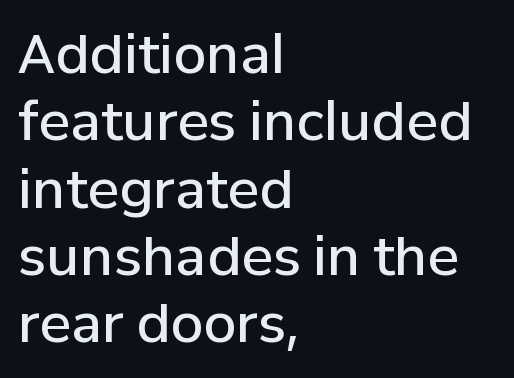
This rendering uses left alignment, leaving the right contour irregular. Stems and bowls a touch heavier than normal — semibold. Is there any slant? The stems are plumb. Underline: absent.
